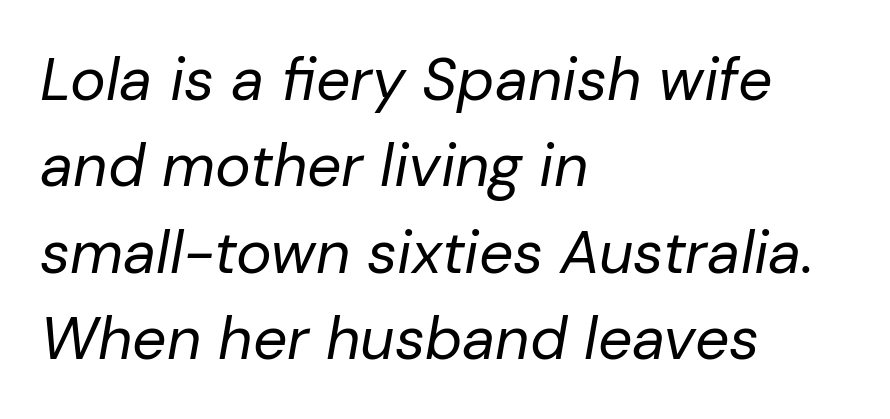
Q: Is the text bold? A: No.
Q: Is the text italic (slanted)? A: Yes, it leans right by about 10 degrees.
Q: Is the text underlined? A: No.
Q: How is the paragraph aligned? A: Left-aligned.
Q: Is the spacing between letters normal or unusually wide? A: Normal.
Q: Is the spacing between lines tight, normal or loose? A: Normal.
Q: Width (condensed, normal, or wide)? A: Normal.
Q: Stroke contrast? A: Low.
Q: x-height? A: Medium.
Q: Monospaced? A: No.
